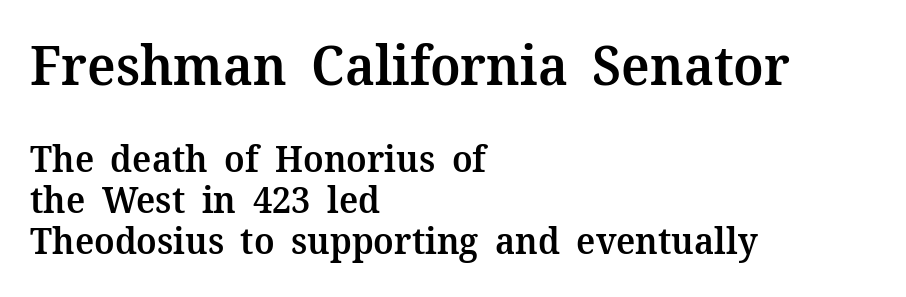
Q: Is the text bold? A: Semi-bold.
Q: Is the text italic (slanted)? A: No, it is upright.
Q: Is the typeface a serif or a sans-serif typeface? A: Serif.
Q: Is the text underlined? A: No.
Q: How is the paragraph aligned? A: Left-aligned.
Q: Is the spacing between letters normal or unusually wide? A: Normal.
Q: Is the spacing between lines tight, normal or loose? A: Tight.
Q: Which block of text is set in a larger size, the first (top) or the second (bottom)? A: The first (top) one.
Q: Width (condensed, normal, or wide)? A: Normal.
Q: Stroke contrast? A: Medium.
Q: x-height? A: Medium.
Q: Monospaced? A: No.
